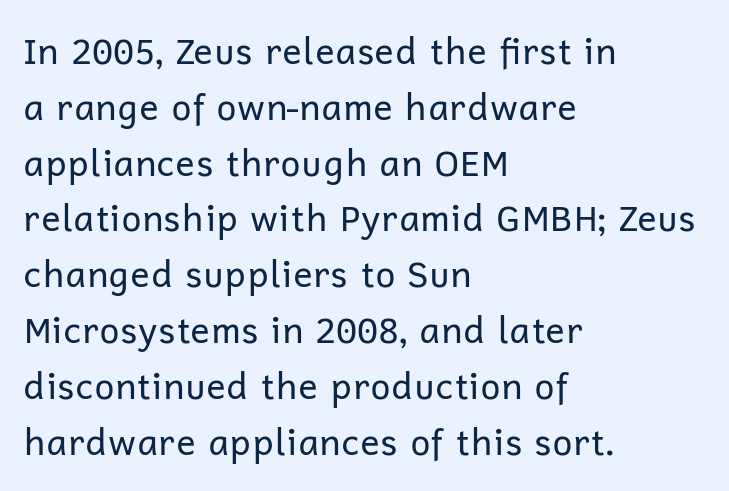
Each row of text sits above clean, open space. Vertically, the passage feels balanced, rows spaced as you'd expect. The letters carry no serifs — their stems end cleanly without finishing strokes. Left-aligned paragraph, ragged on the right. The specimen reads as upright at a glance.
